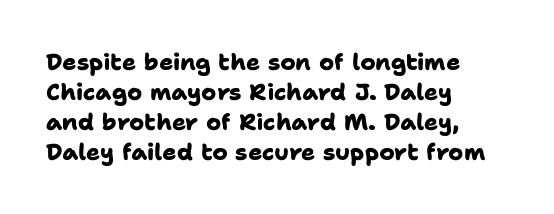
Q: Is the text bold? A: Yes.
Q: Is the text underlined? A: No.
Q: How is the paragraph aligned? A: Left-aligned.
Q: Is the spacing between letters normal or unusually wide? A: Normal.
Q: Is the spacing between lines tight, normal or loose? A: Normal.
